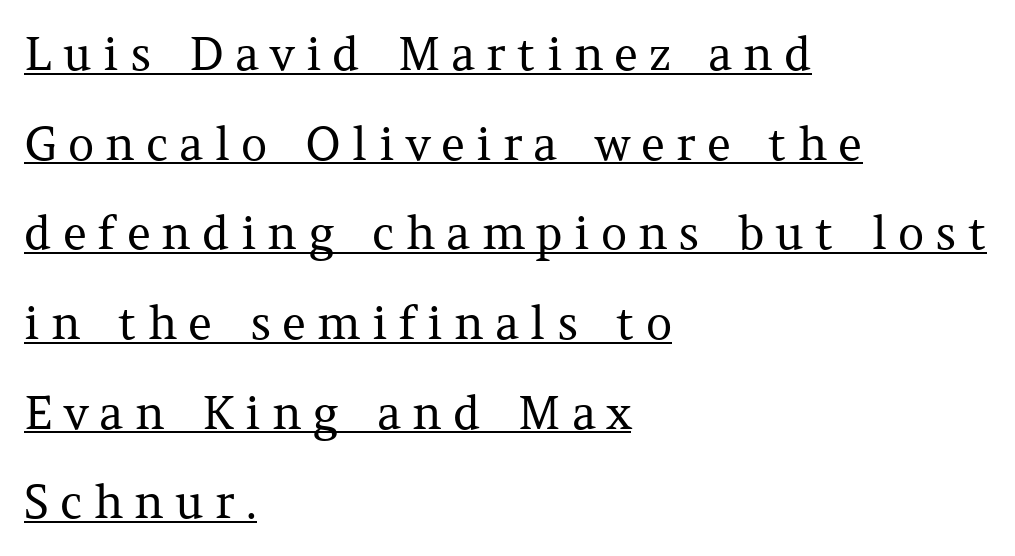
The image shows 46 px regular-weight serif type, upright; set left-aligned, loose line spacing (1.95x), unusually wide letter spacing (+0.24 em), underlined; medium stroke contrast and a medium x-height.
